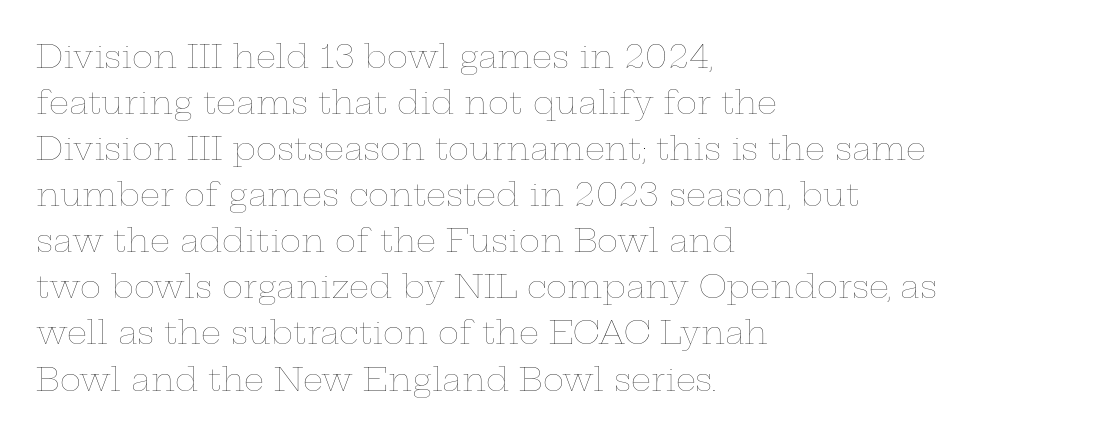
Q: Is the text bold? A: No.
Q: Is the text italic (slanted)? A: No, it is upright.
Q: Is the text underlined? A: No.
Q: How is the paragraph aligned? A: Left-aligned.
Q: Is the spacing between letters normal or unusually wide? A: Normal.
Q: Is the spacing between lines tight, normal or loose? A: Normal.
Q: Width (condensed, normal, or wide)? A: Wide.
Q: Stroke contrast? A: Low.
Q: x-height? A: Medium.
Q: Monospaced? A: No.
